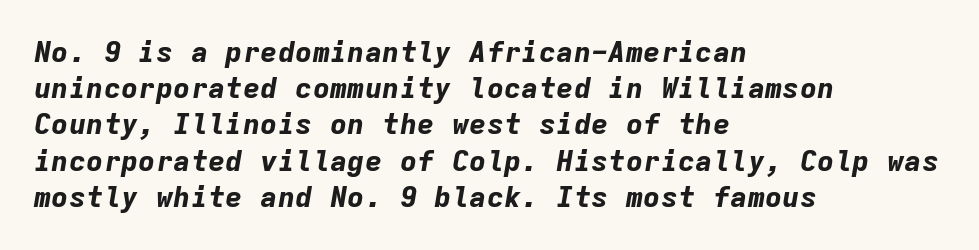
{"italic": "yes", "lean": "right", "slant_degrees": 9, "bold": "yes", "weight": "bold", "width": "normal", "stroke_contrast": "low", "x_height": "medium", "monospaced": "yes", "underline": "no", "align": "left", "line_spacing": "normal", "line_spacing_ratio": 1.25, "letter_spacing": "normal", "letter_spacing_em": 0.0, "glyph_px": 29}
